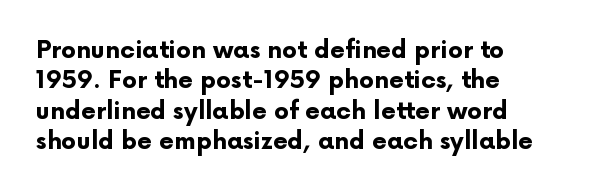
The image shows 24 px bold type, upright; set left-aligned, normal line spacing (1.27x), normal letter spacing, not underlined.
